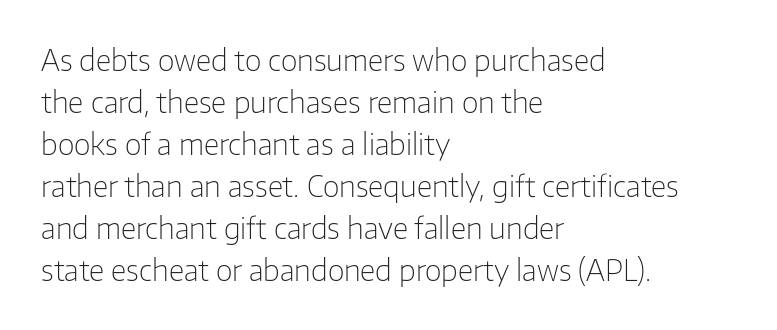
{"serif": "no", "italic": "no", "bold": "no", "weight": "light", "width": "normal", "stroke_contrast": "low", "x_height": "medium", "monospaced": "no", "underline": "no", "align": "left", "line_spacing": "normal", "line_spacing_ratio": 1.45, "letter_spacing": "normal", "letter_spacing_em": 0.0, "glyph_px": 29}
